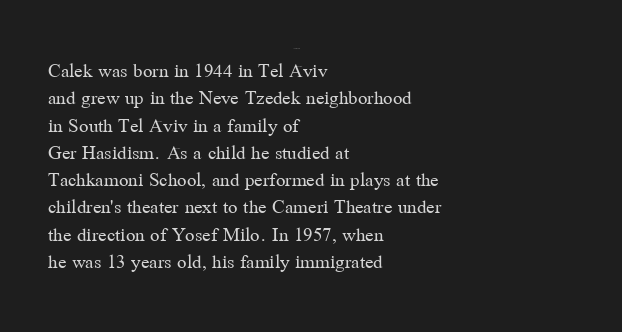
Reading down the block, your eye returns to a fixed left position each line. The weight tops out at a normal text grade. Interline gaps are of average width in this sample. The letters sit at their default tracking, neither squeezed nor spread.
